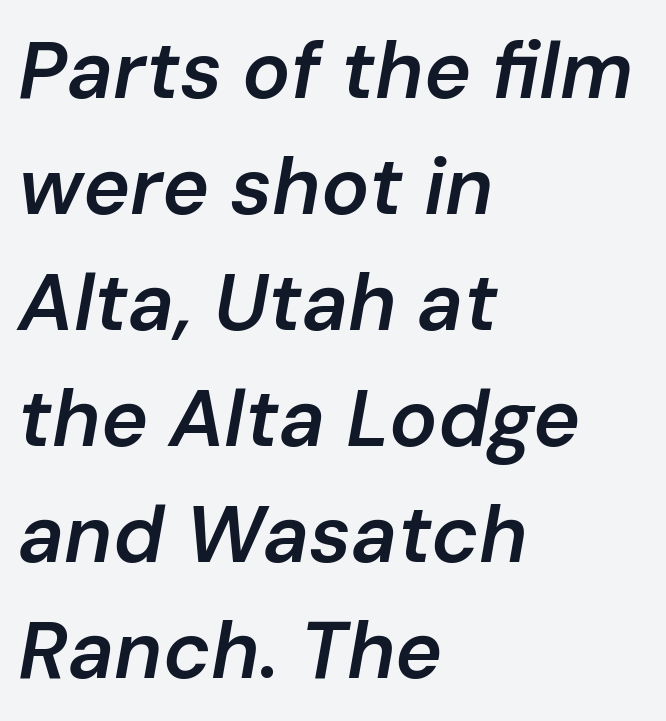
{"italic": "yes", "lean": "right", "slant_degrees": 10, "bold": "semi", "weight": "semibold", "width": "normal", "stroke_contrast": "low", "x_height": "medium", "monospaced": "no", "underline": "no", "align": "left", "line_spacing": "normal", "line_spacing_ratio": 1.45, "letter_spacing": "normal", "letter_spacing_em": 0.0, "glyph_px": 80}
